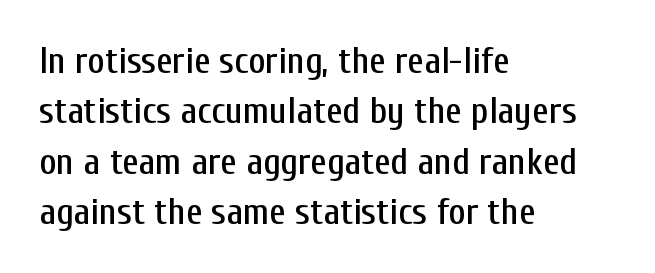
Alignment: flush left. One glance says typical: line gaps are just what's usual. Unlike a traditional serif, this face leaves its strokes unadorned. The foot of each line stays bare and open.
